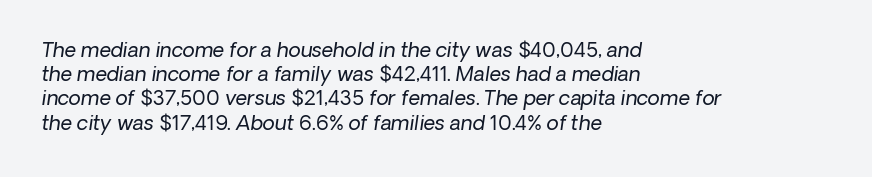
The strokes are not fattened; the text isn't bold. Default kerning and tracking; the words read as compact shapes. One-word summary of the alignment: left. Check under the words: just untouched page.
